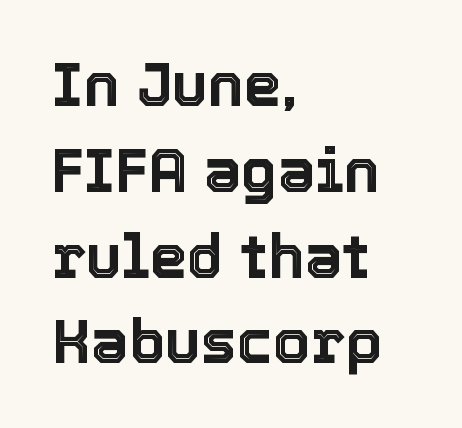
This sample uses an upright cut, with every glyph sitting square on the baseline. The strip under each line holds only bare page. Each new line begins a customary step beneath the previous one. The face used here is proportionally spaced, like ordinary book or web type. The rendering anchors every line to the left-hand side.
